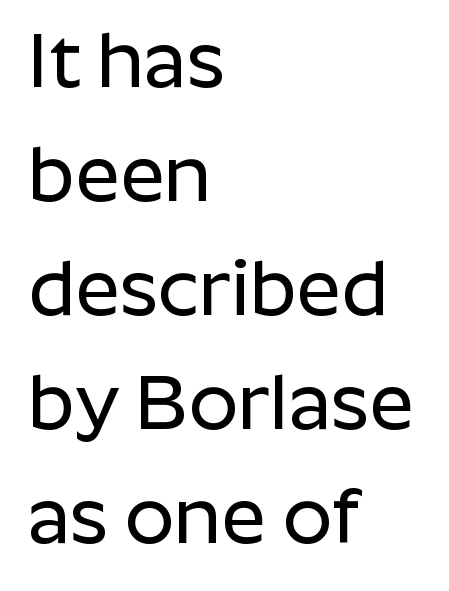
The image shows 78 px sans-serif type, upright; set left-aligned, normal line spacing (1.46x), normal letter spacing, not underlined; low stroke contrast and a medium x-height.
